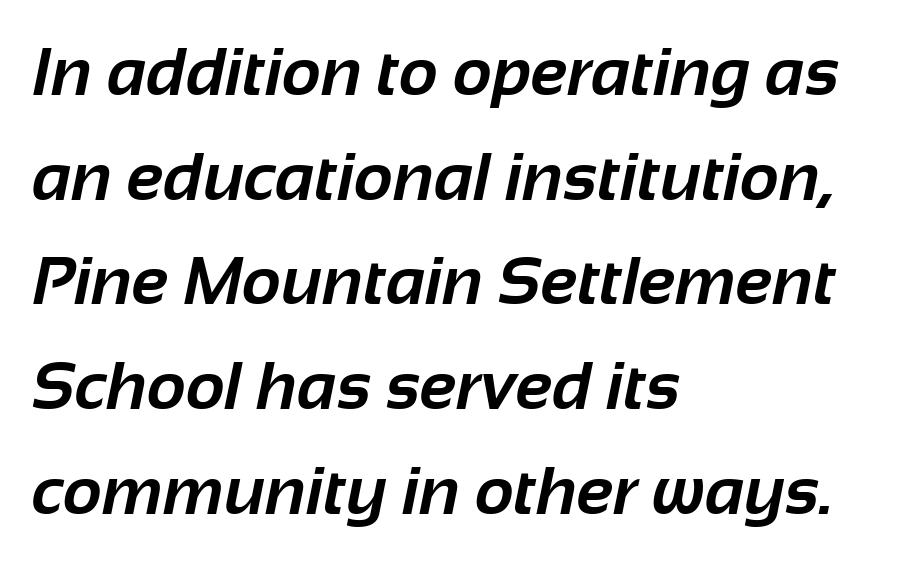
Check the space under the baseline: it is left empty. Varying glyph widths throughout — classic text-font behaviour. Is the type bold? Yes — the strokes are clearly thick and heavy. A student would call this left alignment; a typographer would say flush left, rag right. A typesetter would call this leading conventional body-copy spacing.
